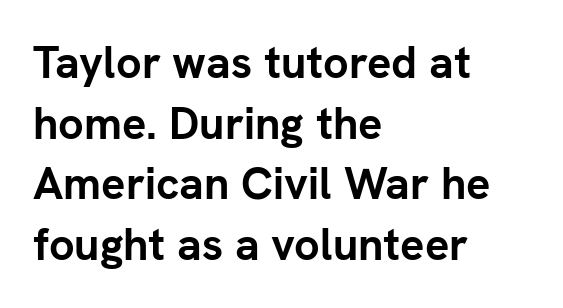
Weight: bold. You could not count columns in this text — the font is proportionally spaced. If you drew a line through each stem, it would be perfectly vertical. Letters rest on an invisible, unmarked baseline. Each letter's strokes conclude bluntly, with no projecting serifs.
